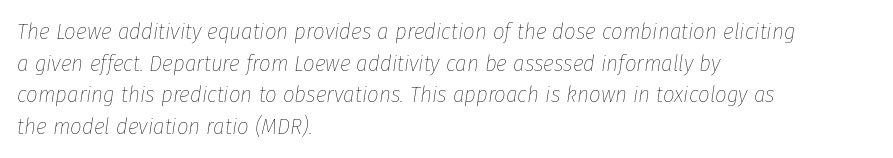
Q: Is the text bold? A: No.
Q: Is the text italic (slanted)? A: Yes, it leans right by about 8 degrees.
Q: Is the text underlined? A: No.
Q: How is the paragraph aligned? A: Left-aligned.
Q: Is the spacing between letters normal or unusually wide? A: Normal.
Q: Is the spacing between lines tight, normal or loose? A: Normal.
